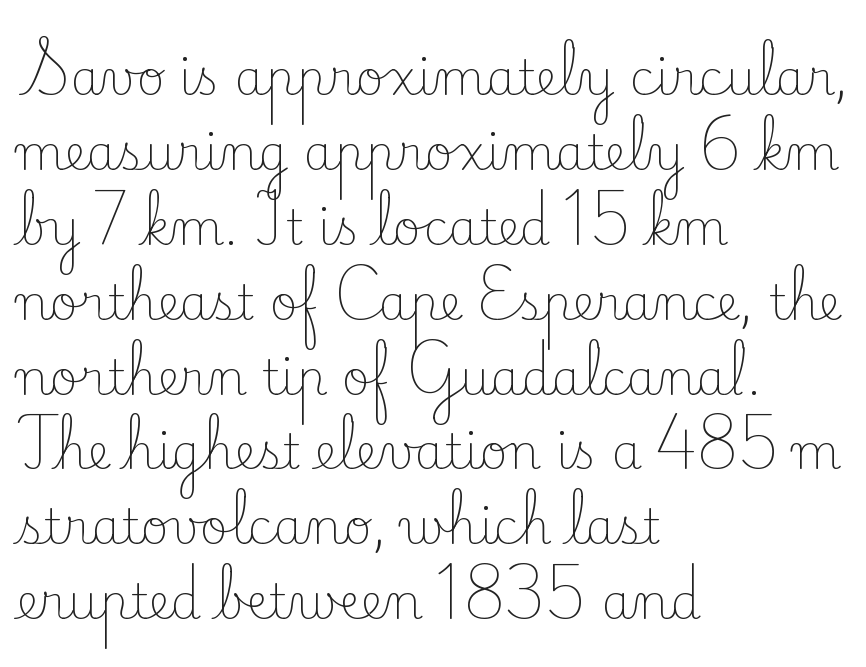
The image shows 48 px light serif type, upright; set left-aligned, normal line spacing (1.56x), normal letter spacing, not underlined; low stroke contrast and a small x-height.
